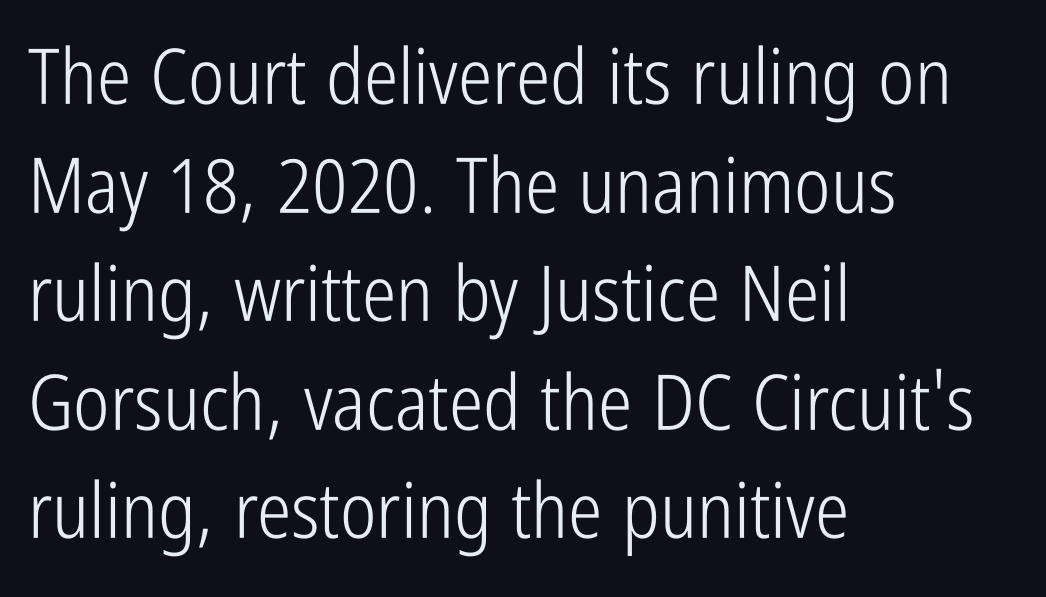
{"serif": "no", "italic": "no", "bold": "no", "weight": "light", "width": "condensed", "stroke_contrast": "low", "x_height": "medium", "monospaced": "no", "underline": "no", "align": "left", "line_spacing": "normal", "line_spacing_ratio": 1.41, "letter_spacing": "normal", "letter_spacing_em": 0.0, "glyph_px": 77}
